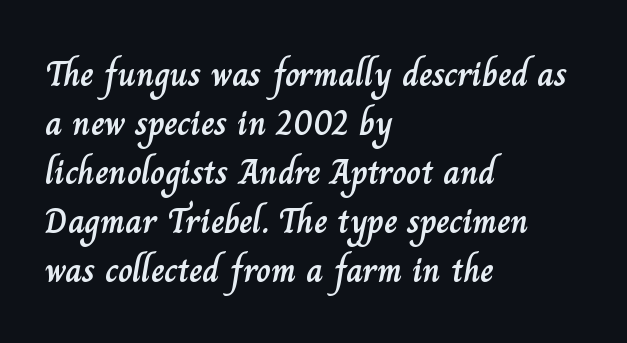
{"width": "normal", "stroke_contrast": "low", "x_height": "small", "monospaced": "no", "underline": "no", "align": "left", "line_spacing": "normal", "line_spacing_ratio": 1.36, "letter_spacing": "normal", "letter_spacing_em": 0.0, "glyph_px": 36}
